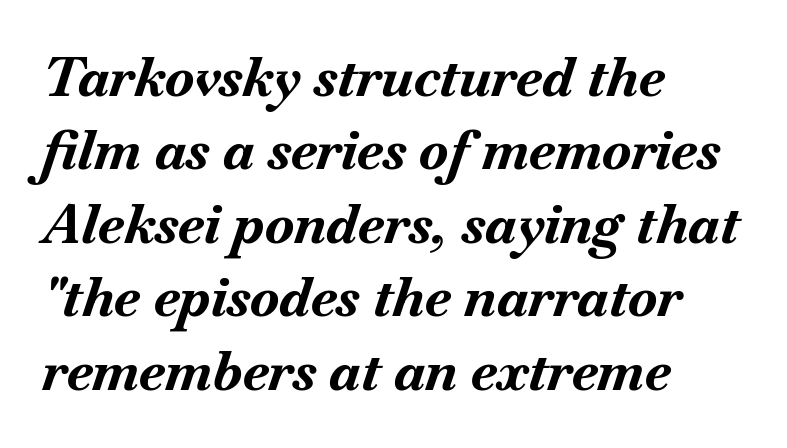
Q: Is the text bold? A: Yes.
Q: Is the text italic (slanted)? A: Yes, it leans right by about 18 degrees.
Q: Is the text underlined? A: No.
Q: How is the paragraph aligned? A: Left-aligned.
Q: Is the spacing between letters normal or unusually wide? A: Normal.
Q: Is the spacing between lines tight, normal or loose? A: Normal.
Q: Width (condensed, normal, or wide)? A: Normal.
Q: Stroke contrast? A: Medium.
Q: x-height? A: Small.
Q: Monospaced? A: No.
